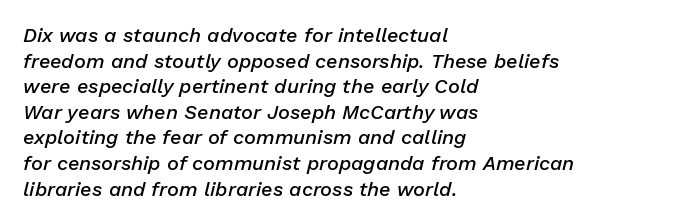
{"italic": "yes", "lean": "right", "slant_degrees": 13, "bold": "semi", "underline": "no", "align": "left", "line_spacing": "normal", "line_spacing_ratio": 1.28, "letter_spacing": "normal", "letter_spacing_em": 0.0, "glyph_px": 20}
